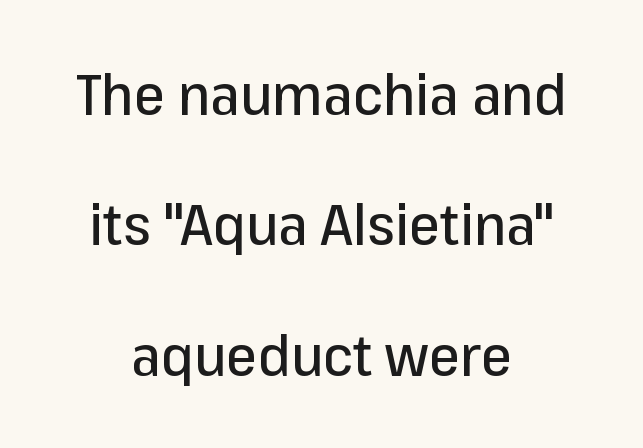
The image shows 56 px sans-serif type, upright; set centered, loose line spacing (2.33x), normal letter spacing, not underlined; low stroke contrast and a medium x-height.
